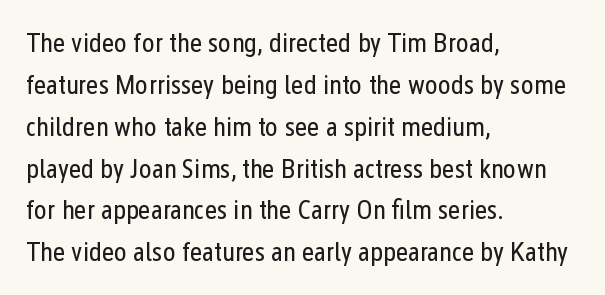
Anything drawn beneath the words? Only blank space. Each word holds together tightly as a unit, with standard inter-letter gaps. Each stroke keeps to a modest, everyday thickness or less. Normally led — the rows are evenly, conventionally spaced. In CSS terms this would be text-align: left. Does the lettering tilt? It doesn't — this is upright.
